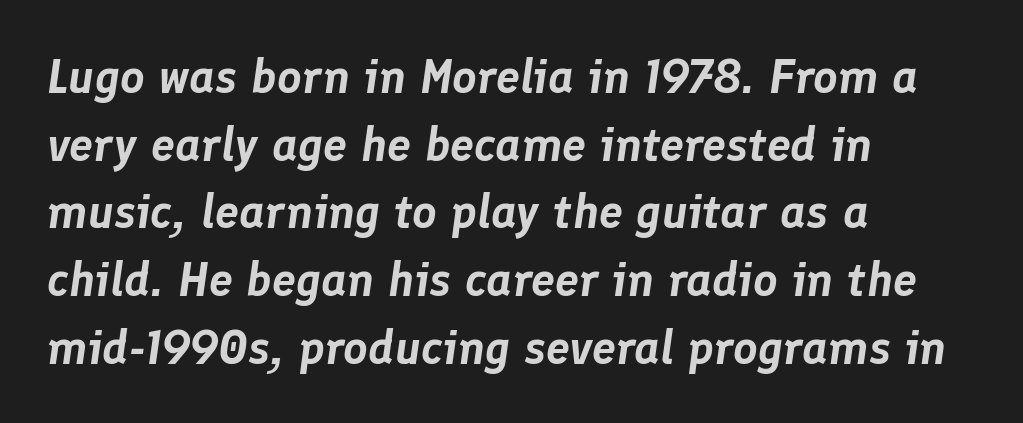
Q: Is the text italic (slanted)? A: Yes, it leans right by about 8 degrees.
Q: Is the text underlined? A: No.
Q: How is the paragraph aligned? A: Left-aligned.
Q: Is the spacing between letters normal or unusually wide? A: Normal.
Q: Is the spacing between lines tight, normal or loose? A: Normal.
Q: Width (condensed, normal, or wide)? A: Normal.
Q: Stroke contrast? A: Low.
Q: x-height? A: Medium.
Q: Monospaced? A: No.
